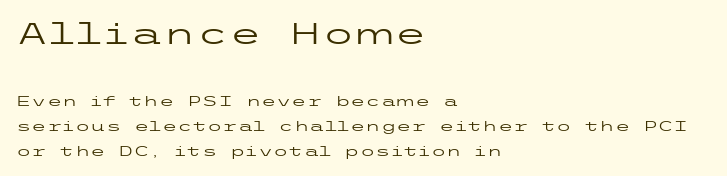
{"serif": "no", "italic": "no", "bold": "no", "weight": "regular", "width": "wide", "stroke_contrast": "low", "x_height": "medium", "underline": "no", "align": "left", "line_spacing_ratio": 1.77, "letter_spacing": "normal", "letter_spacing_em": 0.0, "larger_block": "first", "size_ratio": 2.14, "glyph_px": 30}
